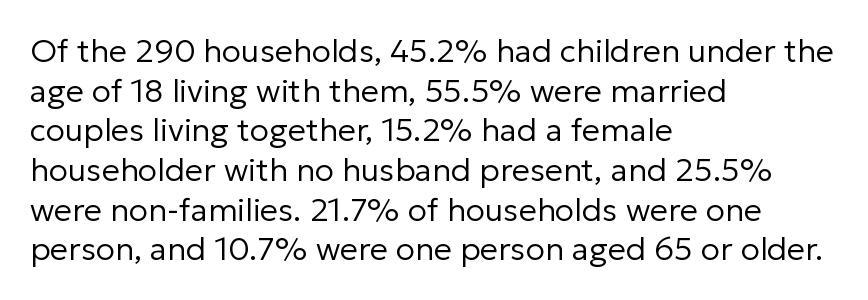
{"serif": "no", "italic": "no", "bold": "no", "weight": "regular", "width": "normal", "stroke_contrast": "low", "x_height": "medium", "monospaced": "no", "underline": "no", "align": "left", "line_spacing_ratio": 1.24, "letter_spacing": "normal", "letter_spacing_em": 0.0, "glyph_px": 32}
